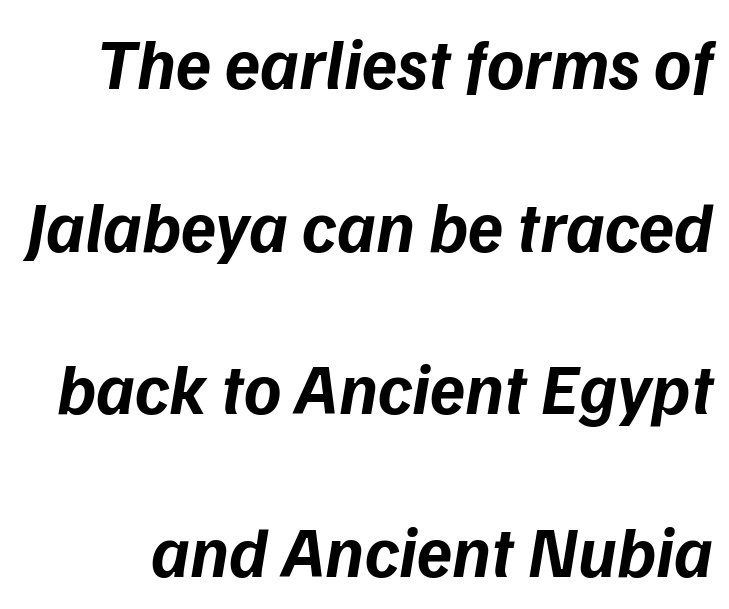
{"serif": "no", "bold": "yes", "weight": "bold", "width": "normal", "stroke_contrast": "low", "x_height": "medium", "monospaced": "no", "underline": "no", "line_spacing": "loose", "line_spacing_ratio": 2.29, "letter_spacing": "normal", "letter_spacing_em": 0.0, "glyph_px": 71}
